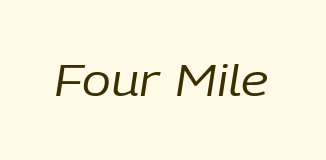
{"italic": "yes", "lean": "right", "slant_degrees": 9, "bold": "no", "weight": "regular", "width": "normal", "stroke_contrast": "low", "x_height": "medium", "monospaced": "no", "underline": "no", "letter_spacing": "normal", "letter_spacing_em": 0.0, "glyph_px": 43}
